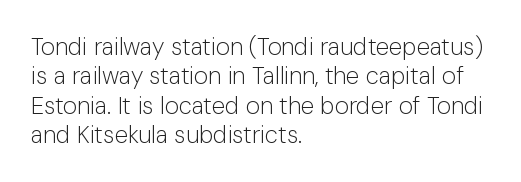
{"italic": "no", "bold": "no", "underline": "no", "align": "left", "line_spacing_ratio": 1.22, "letter_spacing": "normal", "letter_spacing_em": 0.0, "glyph_px": 24}
